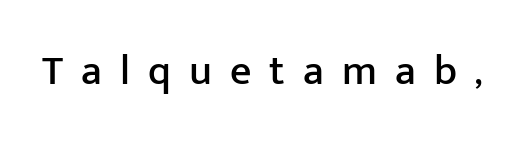
Do the letters lean? They stand straight. No feet cap the strokes, marking this as sans-serif type. Descender tails drop into unmarked territory. Letter spacing: wide. Note the varied advance widths — an 'i' is clearly narrower than an 'm'.
